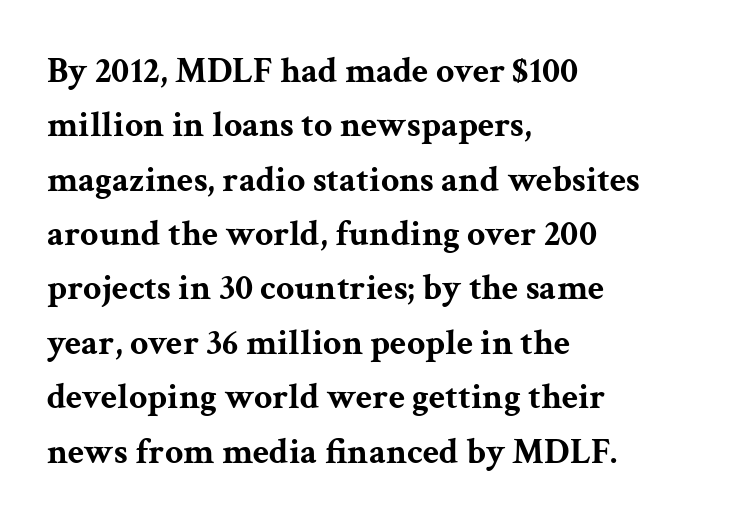
Q: Is the text bold? A: Yes.
Q: Is the text italic (slanted)? A: No, it is upright.
Q: Is the typeface a serif or a sans-serif typeface? A: Serif.
Q: Is the text underlined? A: No.
Q: How is the paragraph aligned? A: Left-aligned.
Q: Is the spacing between letters normal or unusually wide? A: Normal.
Q: Is the spacing between lines tight, normal or loose? A: Normal.
Q: Width (condensed, normal, or wide)? A: Wide.
Q: Stroke contrast? A: Medium.
Q: x-height? A: Medium.
Q: Monospaced? A: No.
